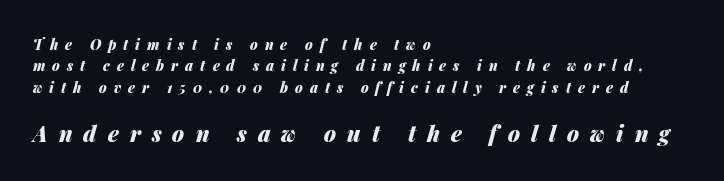
{"italic": "yes", "lean": "right", "slant_degrees": 14, "bold": "yes", "underline": "no", "align": "left", "line_spacing": "normal", "line_spacing_ratio": 1.53, "letter_spacing": "wide", "letter_spacing_em": 0.5, "larger_block": "second", "size_ratio": 1.57, "glyph_px": 22}
